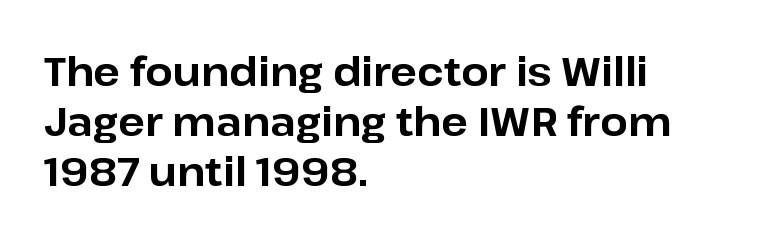
{"serif": "no", "italic": "no", "bold": "yes", "weight": "bold", "width": "normal", "stroke_contrast": "low", "x_height": "medium", "monospaced": "no", "underline": "no", "align": "left", "line_spacing": "normal", "line_spacing_ratio": 1.28, "letter_spacing": "normal", "letter_spacing_em": 0.0, "glyph_px": 39}
